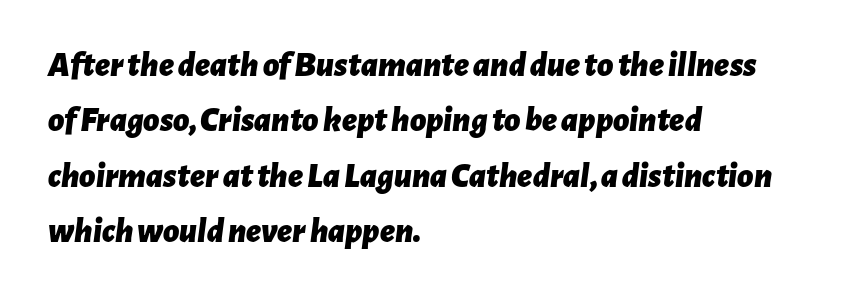
The line texture is even and compact thanks to regular tracking. Rule under the text: the space is simply empty. Slant detected: the letters are inclined. You could not count columns in this text — the font is proportionally spaced. Look at the stroke-to-counter ratio: heavy, a bold.
